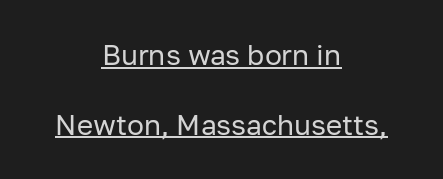
{"serif": "no", "italic": "no", "bold": "no", "weight": "regular", "width": "normal", "stroke_contrast": "low", "x_height": "medium", "monospaced": "no", "underline": "yes", "align": "center", "line_spacing": "loose", "line_spacing_ratio": 2.49, "letter_spacing": "normal", "letter_spacing_em": 0.0, "glyph_px": 28}
